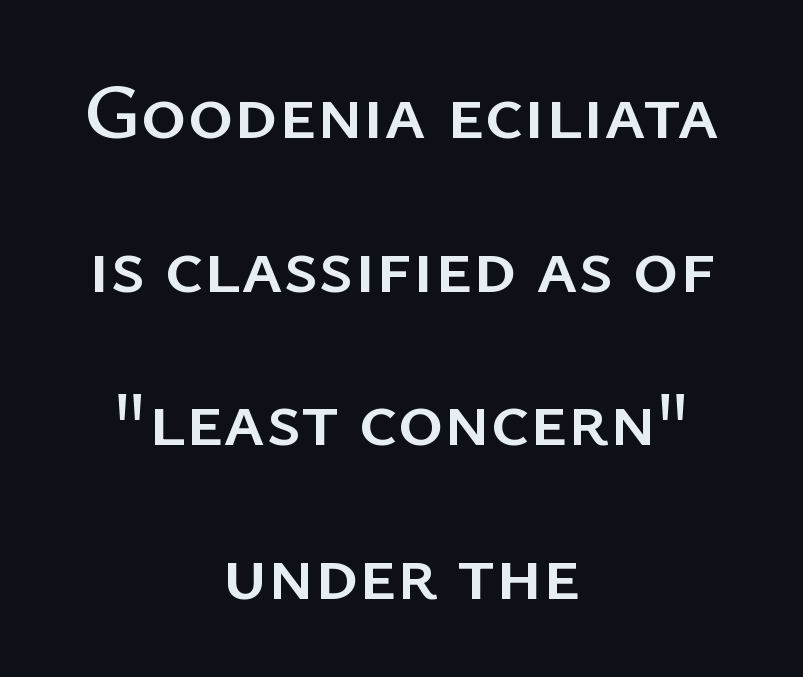
Q: Is the text italic (slanted)? A: No, it is upright.
Q: Is the typeface a serif or a sans-serif typeface? A: Sans-serif.
Q: Is the text underlined? A: No.
Q: How is the paragraph aligned? A: Centered.
Q: Is the spacing between letters normal or unusually wide? A: Normal.
Q: Is the spacing between lines tight, normal or loose? A: Loose.
Q: Width (condensed, normal, or wide)? A: Normal.
Q: Stroke contrast? A: Low.
Q: x-height? A: Medium.
Q: Monospaced? A: No.
